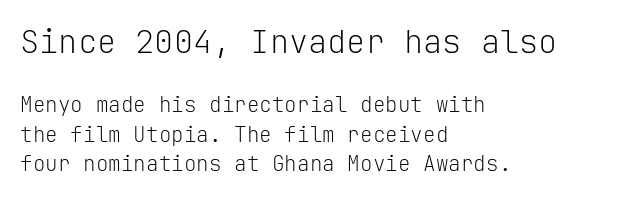
Q: Is the text bold? A: No.
Q: Is the text italic (slanted)? A: No, it is upright.
Q: Is the typeface a serif or a sans-serif typeface? A: Sans-serif.
Q: Is the text underlined? A: No.
Q: How is the paragraph aligned? A: Left-aligned.
Q: Is the spacing between letters normal or unusually wide? A: Normal.
Q: Is the spacing between lines tight, normal or loose? A: Normal.
Q: Which block of text is set in a larger size, the first (top) or the second (bottom)? A: The first (top) one.
Q: Width (condensed, normal, or wide)? A: Normal.
Q: Stroke contrast? A: Low.
Q: x-height? A: Medium.
Q: Monospaced? A: Yes.
